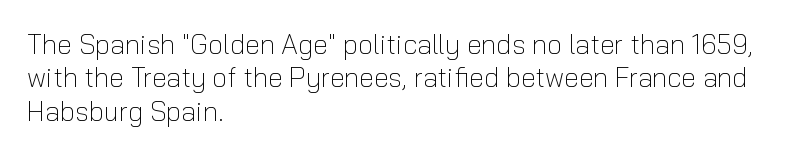
No letter is thick-stroked: the sample isn't bold. This rendering leaves character spacing at its baseline value. A bare baseline throughout the passage. Line beginnings align vertically; line endings do not. This sample uses an upright cut, with every glyph sitting square on the baseline.
